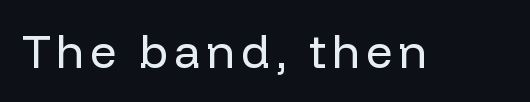
The image shows 46 px regular-weight sans-serif type, upright; set not underlined; low stroke contrast and a medium x-height.
